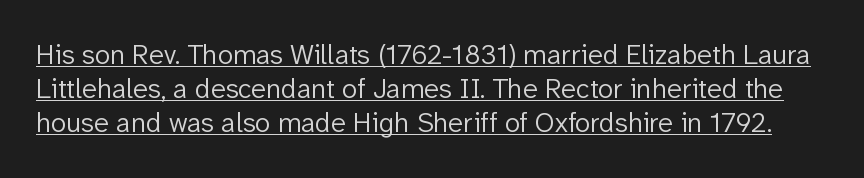
You could call the tracking neutral — neither tight nor loose. The lettering is marked with a stroke running underneath it. The rendering uses natural spacing where letterforms have individual widths. This sample uses an upright cut, with every glyph sitting square on the baseline.
